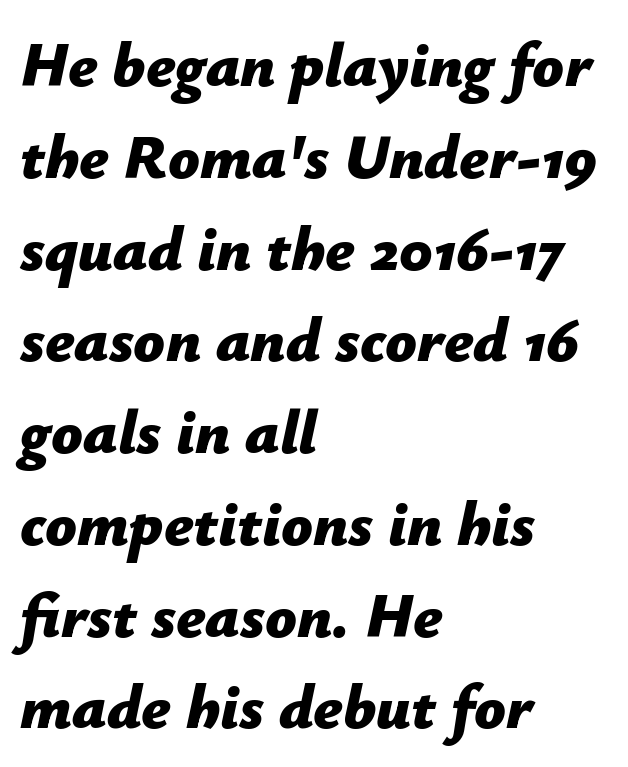
{"italic": "yes", "lean": "right", "slant_degrees": 12, "bold": "yes", "weight": "bold", "width": "normal", "stroke_contrast": "low", "x_height": "medium", "monospaced": "no", "underline": "no", "align": "left", "line_spacing": "normal", "line_spacing_ratio": 1.48, "letter_spacing": "normal", "letter_spacing_em": 0.0, "glyph_px": 62}
